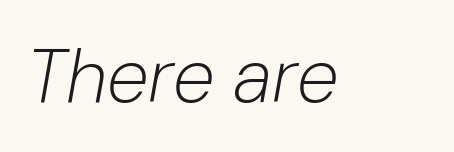
Q: Is the text bold? A: No.
Q: Is the text italic (slanted)? A: Yes, it leans right by about 10 degrees.
Q: Is the text underlined? A: No.
Q: Is the spacing between letters normal or unusually wide? A: Normal.
Q: Width (condensed, normal, or wide)? A: Normal.
Q: Stroke contrast? A: Low.
Q: x-height? A: Medium.
Q: Monospaced? A: No.
